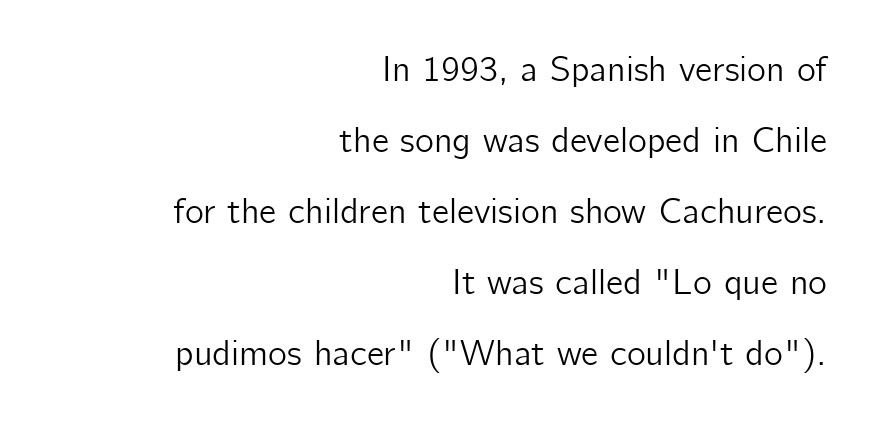
Characters follow at the spacing the type designer built in. The glyphs are unaccompanied by any horizontal stroke below them. Quick note: interline space is abundant. These lines are rendered in a variable-pitch font. Posture: upright roman.
